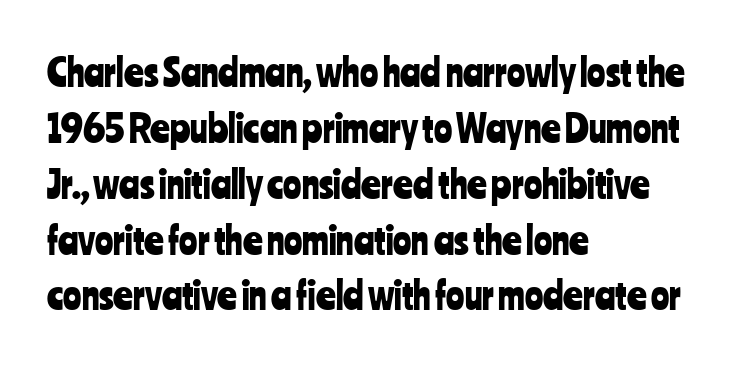
The image shows 38 px condensed sans-serif type, upright; set left-aligned, normal line spacing (1.47x), normal letter spacing, not underlined; low stroke contrast and a medium x-height.
